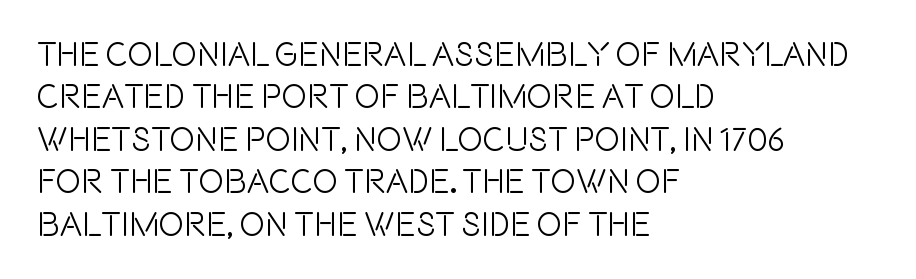
Q: Is the text italic (slanted)? A: No, it is upright.
Q: Is the typeface a serif or a sans-serif typeface? A: Sans-serif.
Q: Is the text underlined? A: No.
Q: How is the paragraph aligned? A: Left-aligned.
Q: Is the spacing between letters normal or unusually wide? A: Normal.
Q: Is the spacing between lines tight, normal or loose? A: Normal.
Q: Width (condensed, normal, or wide)? A: Condensed.
Q: x-height? A: Large.
Q: Monospaced? A: No.
